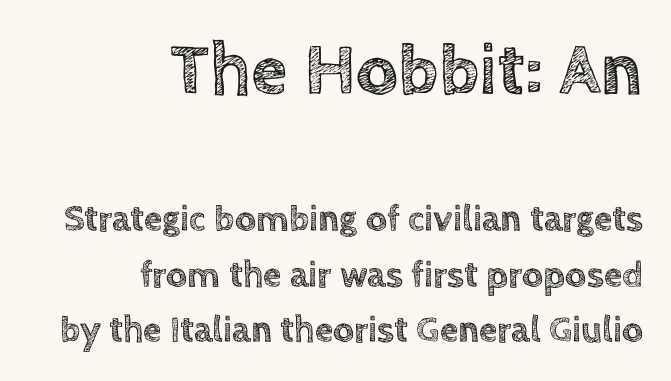
The image shows 74 px text type, upright; set right-aligned, normal line spacing (1.49x), normal letter spacing, not underlined; the first (top) block is 2.0x larger; a large x-height.
